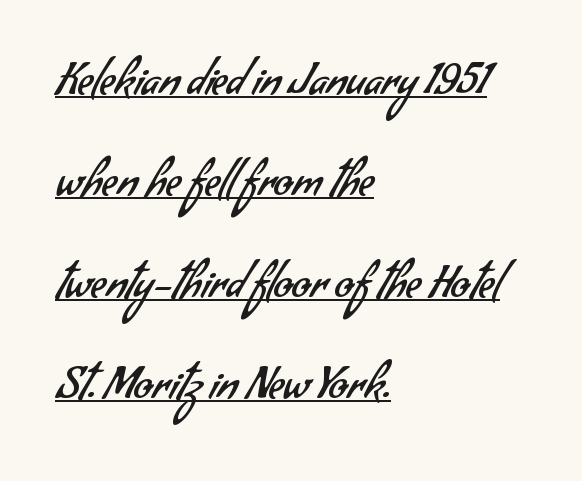
Q: Is the text bold? A: No.
Q: Is the typeface a serif or a sans-serif typeface? A: Sans-serif.
Q: Is the text underlined? A: Yes.
Q: How is the paragraph aligned? A: Left-aligned.
Q: Is the spacing between letters normal or unusually wide? A: Normal.
Q: Is the spacing between lines tight, normal or loose? A: Loose.
Q: Width (condensed, normal, or wide)? A: Normal.
Q: Stroke contrast? A: Low.
Q: x-height? A: Small.
Q: Monospaced? A: No.
